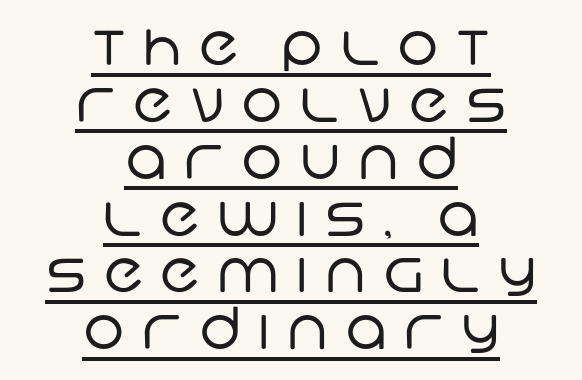
The image shows 58 px regular-weight sans-serif type; set centered, tight line spacing (0.98x), unusually wide letter spacing (+0.3 em), underlined; low stroke contrast and a large x-height.
